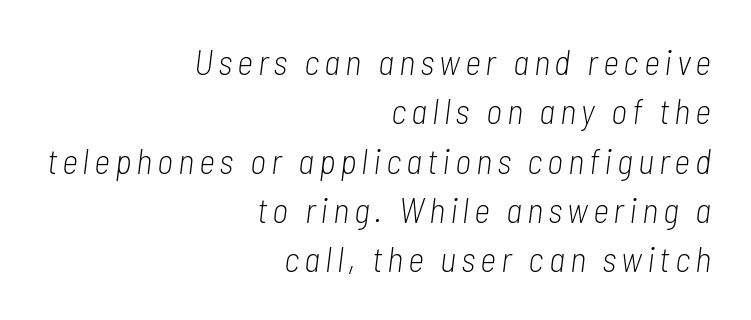
{"italic": "yes", "lean": "right", "slant_degrees": 7, "bold": "no", "weight": "light", "width": "condensed", "stroke_contrast": "low", "x_height": "medium", "monospaced": "no", "underline": "no", "align": "right", "line_spacing": "normal", "line_spacing_ratio": 1.41, "glyph_px": 35}
